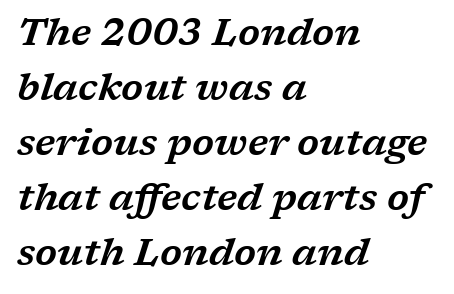
Q: Is the text italic (slanted)? A: Yes, it leans right by about 17 degrees.
Q: Is the typeface a serif or a sans-serif typeface? A: Serif.
Q: Is the text underlined? A: No.
Q: How is the paragraph aligned? A: Left-aligned.
Q: Is the spacing between letters normal or unusually wide? A: Normal.
Q: Is the spacing between lines tight, normal or loose? A: Normal.
Q: Width (condensed, normal, or wide)? A: Wide.
Q: Stroke contrast? A: Low.
Q: x-height? A: Medium.
Q: Monospaced? A: No.
